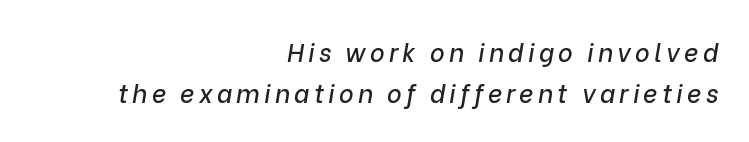
The image shows 25 px text type, italic (leaning right); set right-aligned, normal line spacing (1.63x), not underlined.
